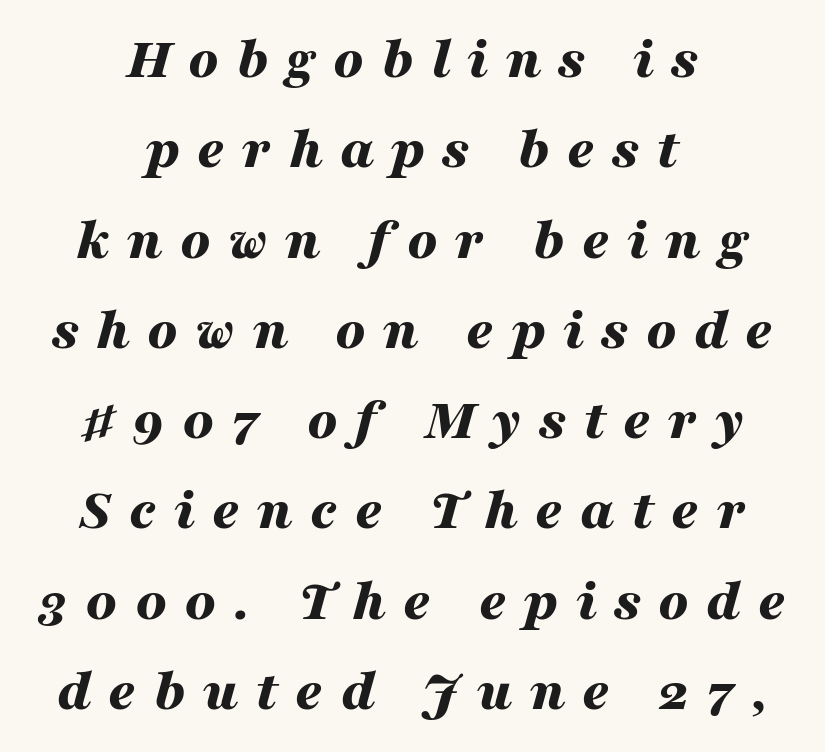
Q: Is the text bold? A: Yes.
Q: Is the text italic (slanted)? A: Yes, it leans right by about 16 degrees.
Q: Is the text underlined? A: No.
Q: How is the paragraph aligned? A: Centered.
Q: Is the spacing between letters normal or unusually wide? A: Unusually wide.
Q: Is the spacing between lines tight, normal or loose? A: Normal.
Q: Width (condensed, normal, or wide)? A: Wide.
Q: Stroke contrast? A: Medium.
Q: x-height? A: Medium.
Q: Monospaced? A: No.
